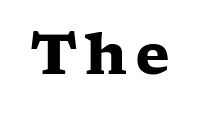
The space directly below the letters is spotless. The letters stand straight up with perfectly vertical stems. Students, this is bold: see how much ink each stroke carries. You could not count columns in this text — the font is proportionally spaced. The designer went with a serif here, giving each stem small feet.
